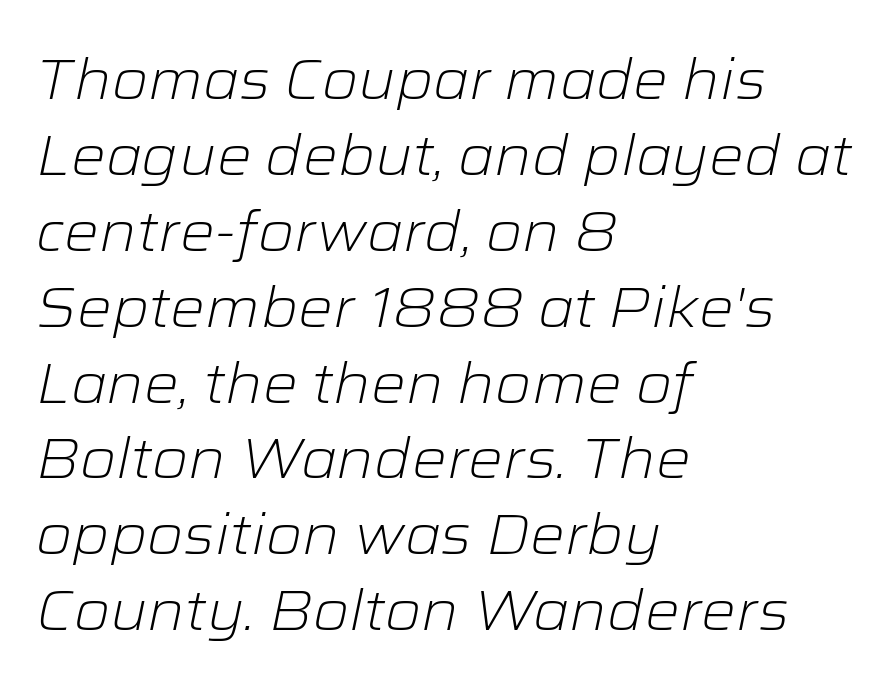
Q: Is the text bold? A: No.
Q: Is the text italic (slanted)? A: Yes, it leans right by about 12 degrees.
Q: Is the text underlined? A: No.
Q: How is the paragraph aligned? A: Left-aligned.
Q: Is the spacing between letters normal or unusually wide? A: Normal.
Q: Is the spacing between lines tight, normal or loose? A: Normal.
Q: Width (condensed, normal, or wide)? A: Wide.
Q: Stroke contrast? A: Low.
Q: x-height? A: Medium.
Q: Monospaced? A: No.
